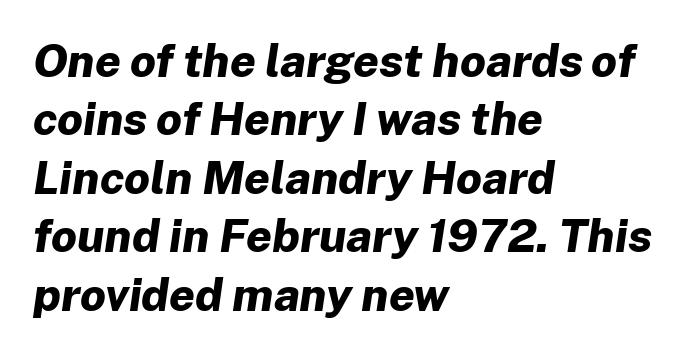
The image shows 46 px bold type, italic (leaning right); set left-aligned, normal line spacing (1.27x), normal letter spacing, not underlined; low stroke contrast and a medium x-height.
